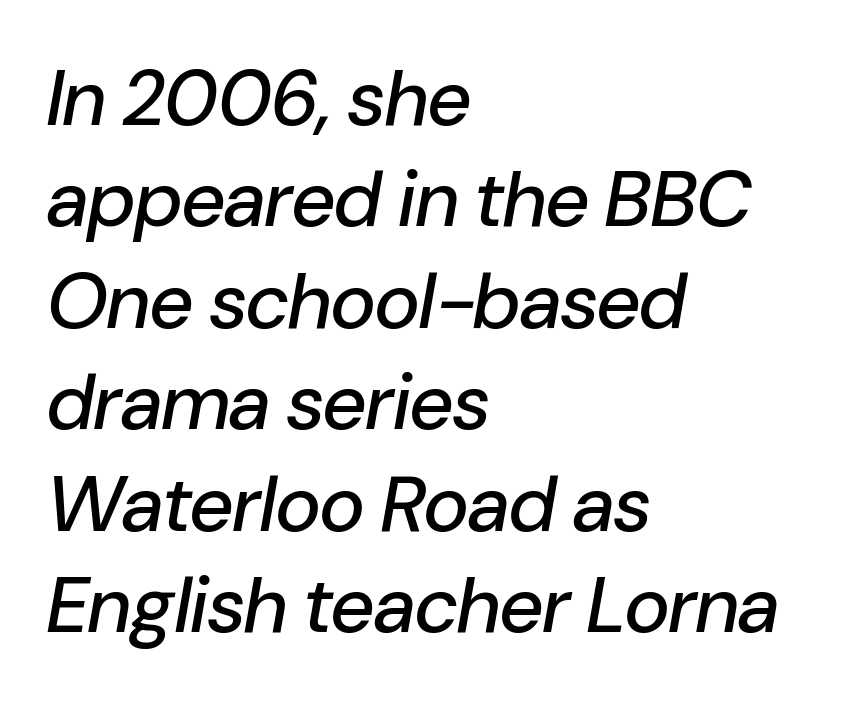
{"italic": "yes", "lean": "right", "slant_degrees": 10, "width": "normal", "stroke_contrast": "low", "x_height": "medium", "monospaced": "no", "underline": "no", "align": "left", "line_spacing": "normal", "line_spacing_ratio": 1.3, "letter_spacing": "normal", "letter_spacing_em": 0.0, "glyph_px": 78}
